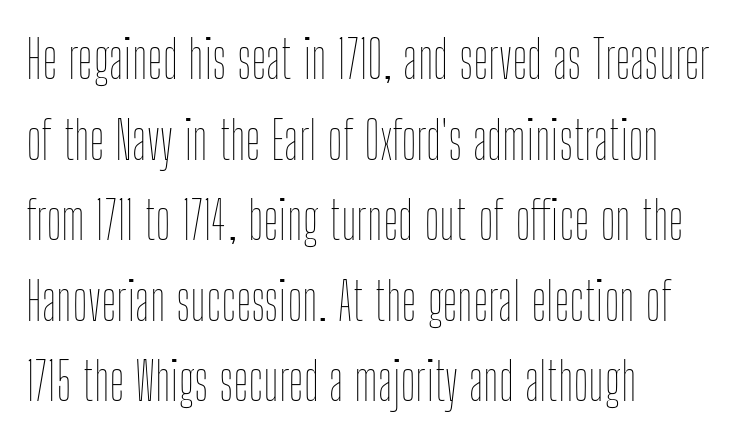
The image shows 53 px thin, condensed type, upright; set left-aligned, normal line spacing (1.52x), normal letter spacing, not underlined; low stroke contrast and a medium x-height.
